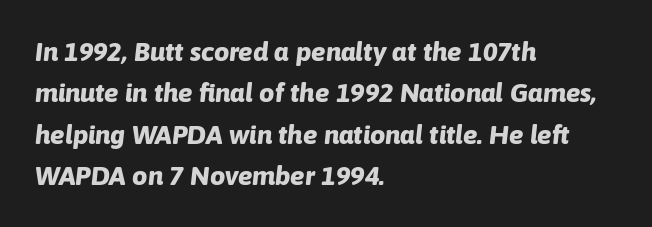
{"italic": "yes", "lean": "right", "slant_degrees": 6, "bold": "yes", "underline": "no", "align": "left", "line_spacing": "normal", "line_spacing_ratio": 1.53, "letter_spacing": "normal", "letter_spacing_em": 0.0, "glyph_px": 27}
